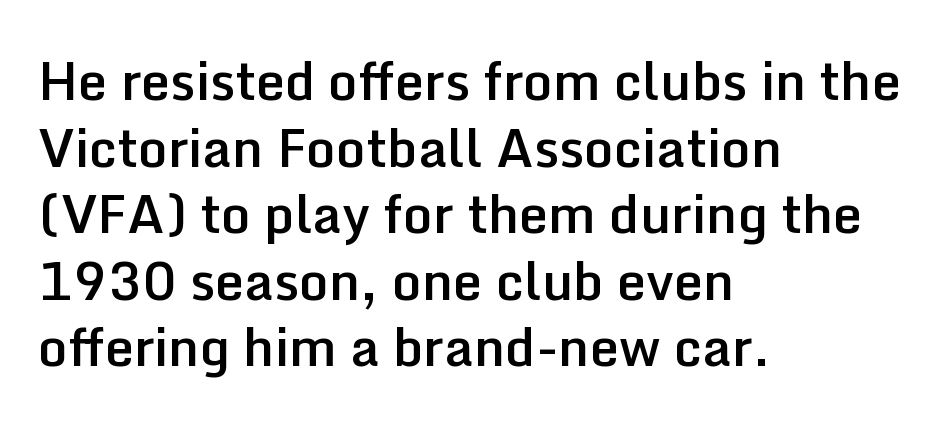
Leading matches the norm, producing a regular column. Underlining? Definitely not there. The letters are semibold — heavier than regular but short of a full bold. The font family rendered here belongs to the sans-serif group.
